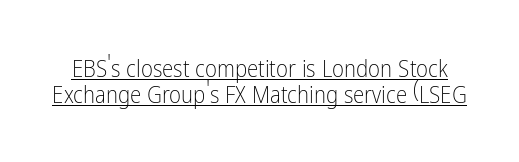
{"italic": "no", "bold": "no", "underline": "yes", "line_spacing": "tight", "line_spacing_ratio": 1.12, "letter_spacing": "normal", "letter_spacing_em": 0.0, "glyph_px": 23}
